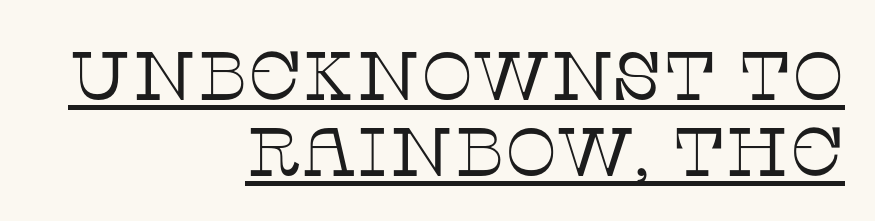
The image shows 69 px thin serif type, upright; set right-aligned, tight line spacing (1.1x), normal letter spacing, underlined; low stroke contrast and a large x-height.
